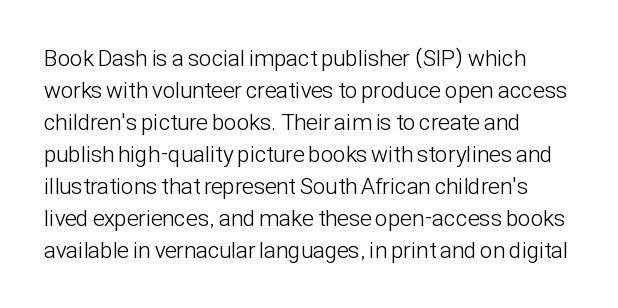
Caption: standard tracking, unaltered. Does the leading feel generous? No, just average. The lines are quadded left. Check the space under the baseline: it is left empty.
